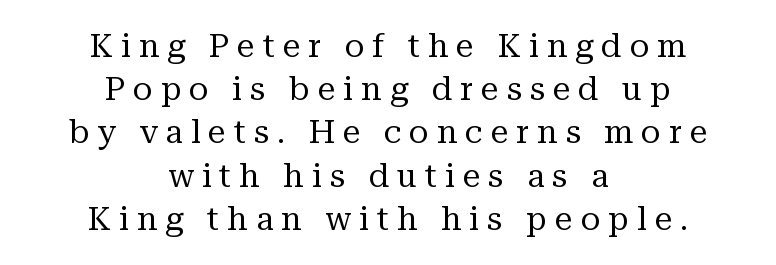
{"serif": "yes", "italic": "no", "bold": "no", "weight": "regular", "width": "normal", "stroke_contrast": "medium", "x_height": "medium", "monospaced": "no", "underline": "no", "align": "center", "line_spacing": "normal", "line_spacing_ratio": 1.35, "letter_spacing": "wide", "letter_spacing_em": 0.25, "glyph_px": 32}
